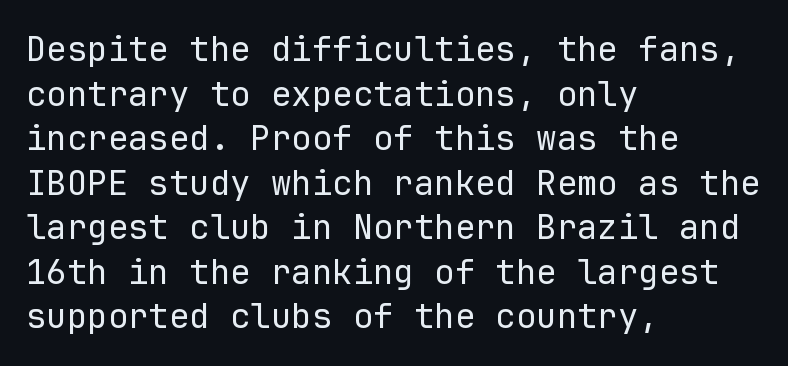
Q: Is the text bold? A: No.
Q: Is the text italic (slanted)? A: No, it is upright.
Q: Is the typeface a serif or a sans-serif typeface? A: Sans-serif.
Q: Is the text underlined? A: No.
Q: How is the paragraph aligned? A: Left-aligned.
Q: Is the spacing between letters normal or unusually wide? A: Normal.
Q: Is the spacing between lines tight, normal or loose? A: Normal.
Q: Width (condensed, normal, or wide)? A: Normal.
Q: Stroke contrast? A: Low.
Q: x-height? A: Medium.
Q: Monospaced? A: Yes.
